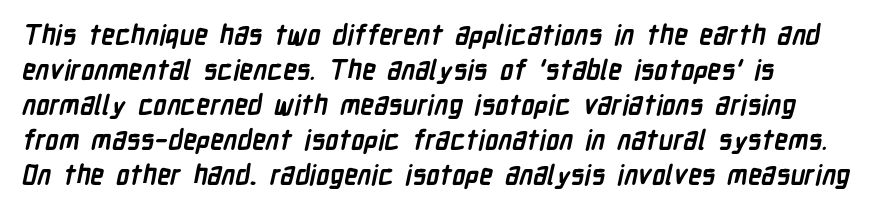
These lines sit exactly where default settings would place them. This is heavy type, rendered in bold. The foot of each line stays bare and open. The horizontal fit of the characters is conventional and even.
